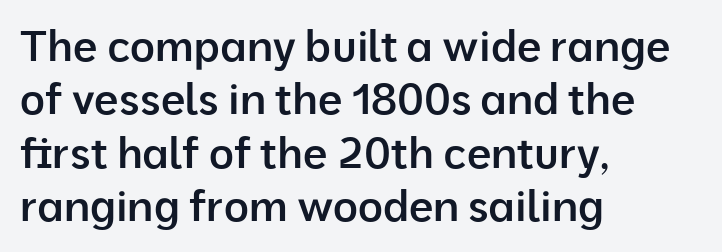
Q: Is the text bold? A: Semi-bold.
Q: Is the text italic (slanted)? A: No, it is upright.
Q: Is the typeface a serif or a sans-serif typeface? A: Sans-serif.
Q: Is the text underlined? A: No.
Q: How is the paragraph aligned? A: Left-aligned.
Q: Is the spacing between letters normal or unusually wide? A: Normal.
Q: Width (condensed, normal, or wide)? A: Normal.
Q: Stroke contrast? A: Low.
Q: x-height? A: Medium.
Q: Monospaced? A: No.
